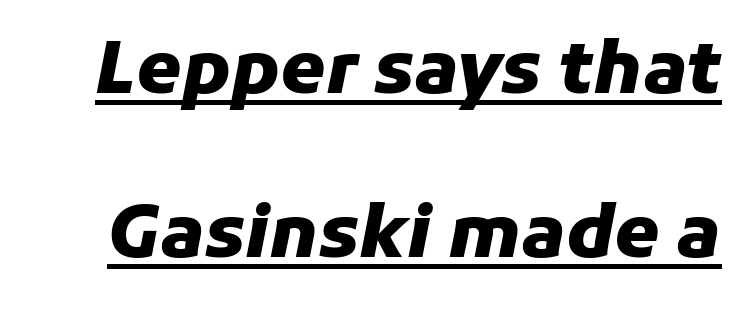
The passage shown is typed in a proportional face where columns would drift. The block of text is sparse from top to bottom, with ample space between rows. The passage shown is underscored from start to finish. The glyphs look as if they've been sheared to an angle.
